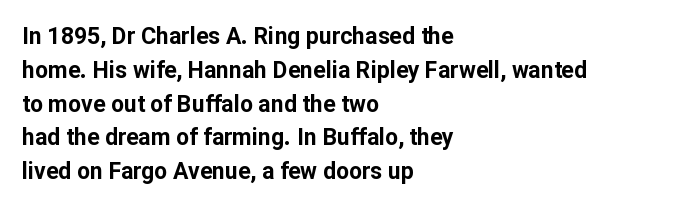
Q: Is the text bold? A: Yes.
Q: Is the text italic (slanted)? A: No, it is upright.
Q: Is the text underlined? A: No.
Q: How is the paragraph aligned? A: Left-aligned.
Q: Is the spacing between letters normal or unusually wide? A: Normal.
Q: Is the spacing between lines tight, normal or loose? A: Normal.
